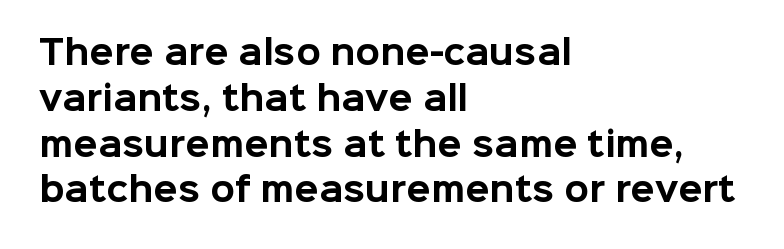
Q: Is the text bold? A: Yes.
Q: Is the text italic (slanted)? A: No, it is upright.
Q: Is the typeface a serif or a sans-serif typeface? A: Sans-serif.
Q: Is the text underlined? A: No.
Q: How is the paragraph aligned? A: Left-aligned.
Q: Is the spacing between letters normal or unusually wide? A: Normal.
Q: Is the spacing between lines tight, normal or loose? A: Normal.
Q: Width (condensed, normal, or wide)? A: Normal.
Q: Stroke contrast? A: Low.
Q: x-height? A: Medium.
Q: Monospaced? A: No.
